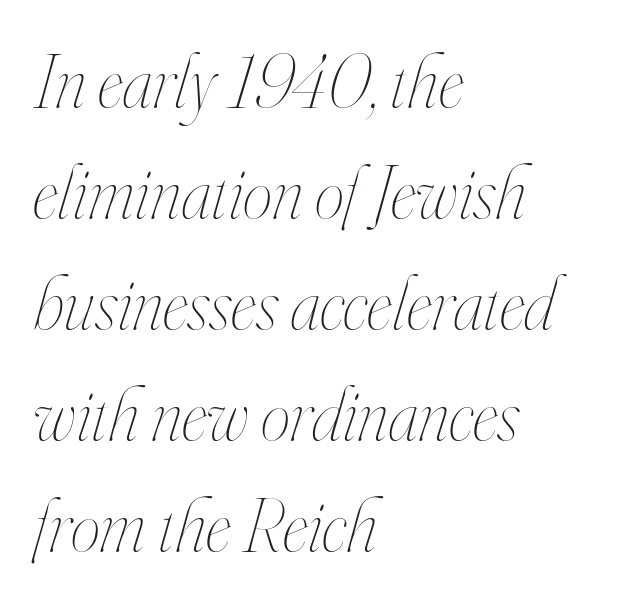
Q: Is the text bold? A: No.
Q: Is the text italic (slanted)? A: Yes, it leans right by about 16 degrees.
Q: Is the text underlined? A: No.
Q: How is the paragraph aligned? A: Left-aligned.
Q: Is the spacing between letters normal or unusually wide? A: Normal.
Q: Is the spacing between lines tight, normal or loose? A: Normal.
Q: Width (condensed, normal, or wide)? A: Condensed.
Q: Stroke contrast? A: High.
Q: x-height? A: Small.
Q: Monospaced? A: No.
